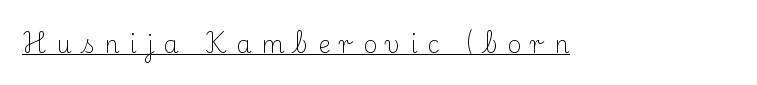
Q: Is the text bold? A: No.
Q: Is the text italic (slanted)? A: No, it is upright.
Q: Is the text underlined? A: Yes.
Q: Is the spacing between letters normal or unusually wide? A: Unusually wide.
